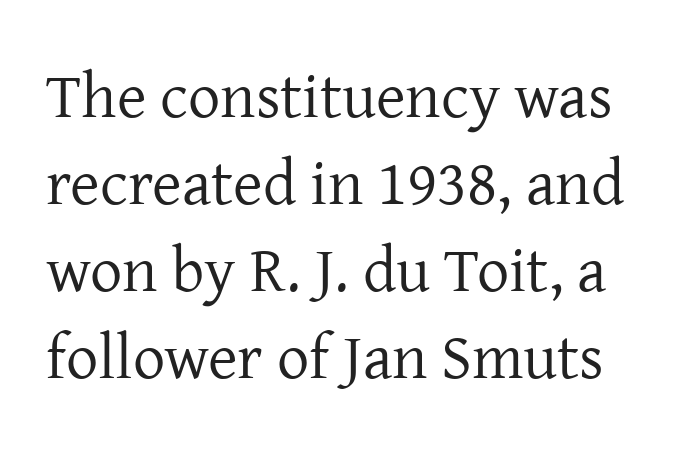
On a weight scale, this lands at 450 or below. It's the straight-up-and-down kind of type. Students, note that the glyphs here touch the page at normal intervals. Letters rest on an invisible, unmarked baseline. This is serif lettering, the kind often seen in printed books. The rendering uses natural spacing where letterforms have individual widths.
